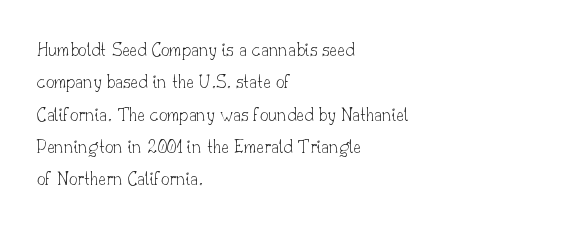
Q: Is the text bold? A: No.
Q: Is the text italic (slanted)? A: No, it is upright.
Q: Is the text underlined? A: No.
Q: How is the paragraph aligned? A: Left-aligned.
Q: Is the spacing between letters normal or unusually wide? A: Normal.
Q: Is the spacing between lines tight, normal or loose? A: Normal.
